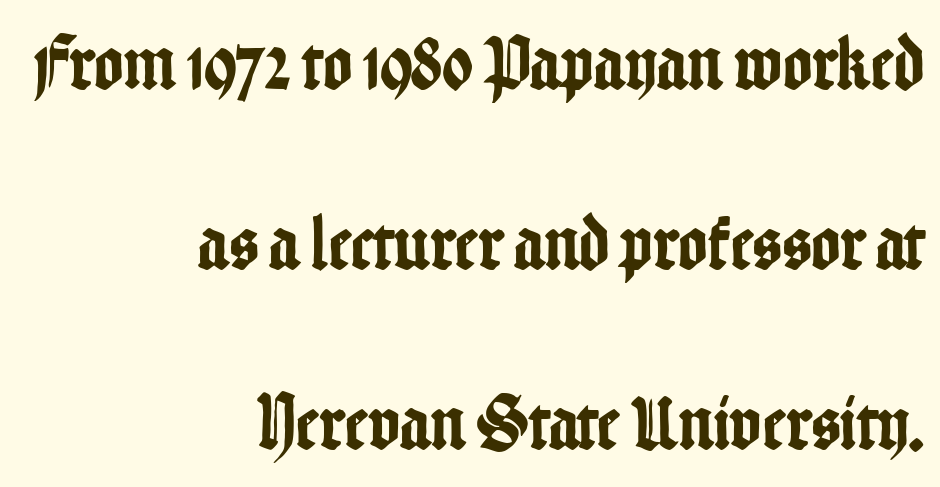
{"serif": "no", "italic": "no", "width": "condensed", "stroke_contrast": "low", "x_height": "medium", "monospaced": "no", "underline": "no", "align": "right", "line_spacing": "loose", "line_spacing_ratio": 2.31, "letter_spacing": "normal", "letter_spacing_em": 0.0, "glyph_px": 78}
